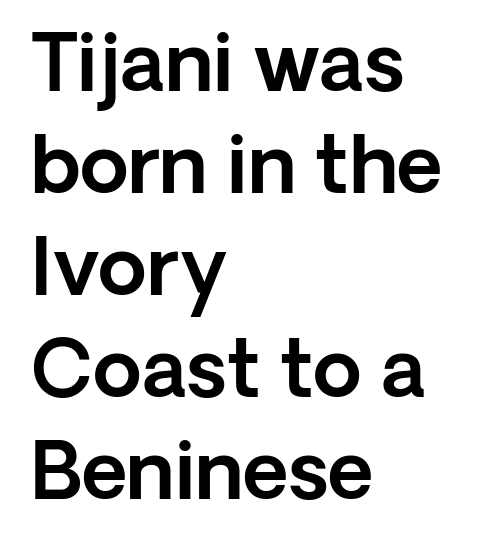
Q: Is the text italic (slanted)? A: No, it is upright.
Q: Is the typeface a serif or a sans-serif typeface? A: Sans-serif.
Q: Is the text underlined? A: No.
Q: How is the paragraph aligned? A: Left-aligned.
Q: Is the spacing between letters normal or unusually wide? A: Normal.
Q: Is the spacing between lines tight, normal or loose? A: Normal.
Q: Width (condensed, normal, or wide)? A: Normal.
Q: x-height? A: Medium.
Q: Monospaced? A: No.
